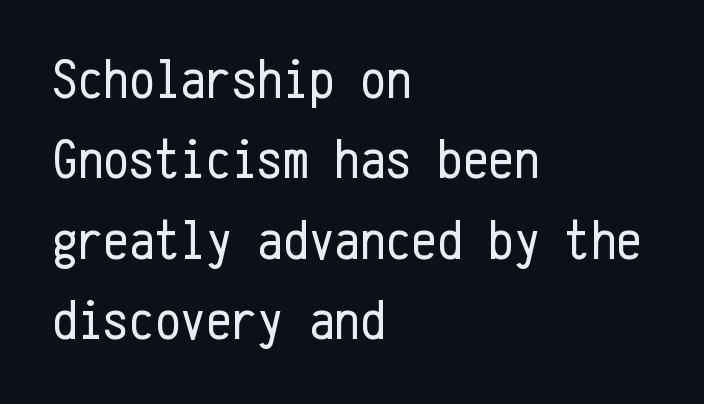
Q: Is the text bold? A: No.
Q: Is the text italic (slanted)? A: No, it is upright.
Q: Is the typeface a serif or a sans-serif typeface? A: Sans-serif.
Q: Is the text underlined? A: No.
Q: How is the paragraph aligned? A: Left-aligned.
Q: Is the spacing between letters normal or unusually wide? A: Normal.
Q: Is the spacing between lines tight, normal or loose? A: Normal.
Q: Width (condensed, normal, or wide)? A: Condensed.
Q: Stroke contrast? A: Low.
Q: x-height? A: Medium.
Q: Monospaced? A: Yes.
